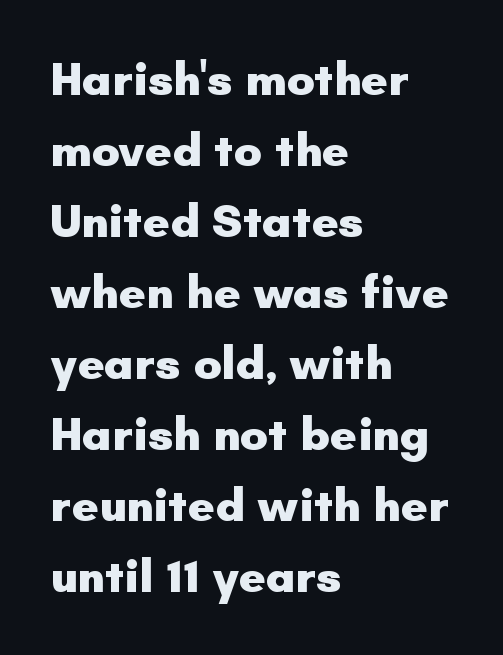
Plain, unruled lines of type. Glyph-to-glyph distance matches everyday printed text. This sample keeps an unexceptional amount of space between lines. You'd pick this weight for a headline — it's a proper bold. Vertical strokes here are truly vertical.
